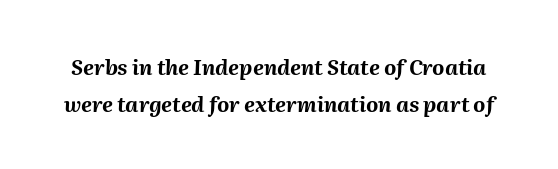
The image shows 21 px bold type, italic (leaning right); set line spacing 1.74x, normal letter spacing, not underlined.
